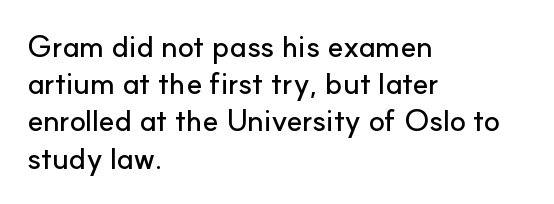
Q: Is the text italic (slanted)? A: No, it is upright.
Q: Is the typeface a serif or a sans-serif typeface? A: Sans-serif.
Q: Is the text underlined? A: No.
Q: How is the paragraph aligned? A: Left-aligned.
Q: Is the spacing between letters normal or unusually wide? A: Normal.
Q: Width (condensed, normal, or wide)? A: Normal.
Q: Stroke contrast? A: Low.
Q: x-height? A: Small.
Q: Monospaced? A: No.
